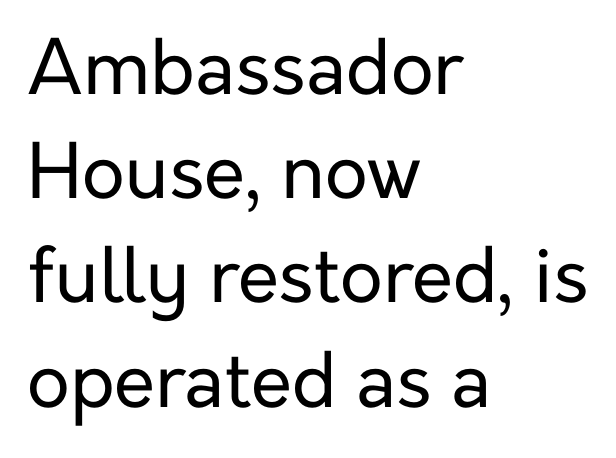
Q: Is the text bold? A: No.
Q: Is the text italic (slanted)? A: No, it is upright.
Q: Is the typeface a serif or a sans-serif typeface? A: Sans-serif.
Q: Is the text underlined? A: No.
Q: How is the paragraph aligned? A: Left-aligned.
Q: Is the spacing between letters normal or unusually wide? A: Normal.
Q: Is the spacing between lines tight, normal or loose? A: Normal.
Q: Width (condensed, normal, or wide)? A: Normal.
Q: Stroke contrast? A: Low.
Q: x-height? A: Medium.
Q: Monospaced? A: No.
